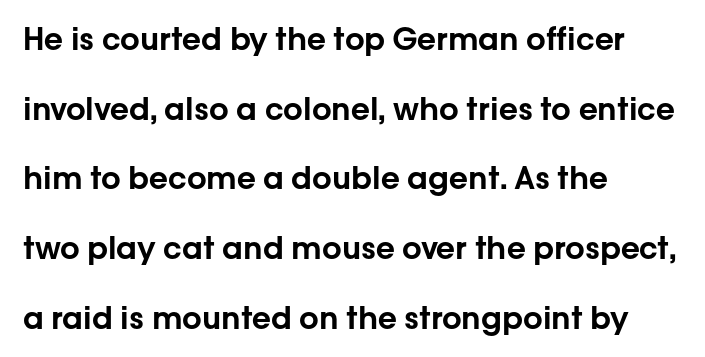
{"serif": "no", "italic": "no", "width": "normal", "stroke_contrast": "low", "x_height": "medium", "monospaced": "no", "underline": "no", "align": "left", "line_spacing": "loose", "line_spacing_ratio": 2.25, "letter_spacing": "normal", "letter_spacing_em": 0.0, "glyph_px": 31}
